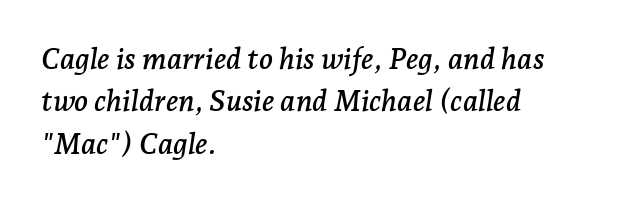
Q: Is the text italic (slanted)? A: Yes, it leans right by about 7 degrees.
Q: Is the typeface a serif or a sans-serif typeface? A: Serif.
Q: Is the text underlined? A: No.
Q: How is the paragraph aligned? A: Left-aligned.
Q: Is the spacing between letters normal or unusually wide? A: Normal.
Q: Is the spacing between lines tight, normal or loose? A: Normal.
Q: Width (condensed, normal, or wide)? A: Normal.
Q: Stroke contrast? A: Low.
Q: x-height? A: Medium.
Q: Monospaced? A: No.
